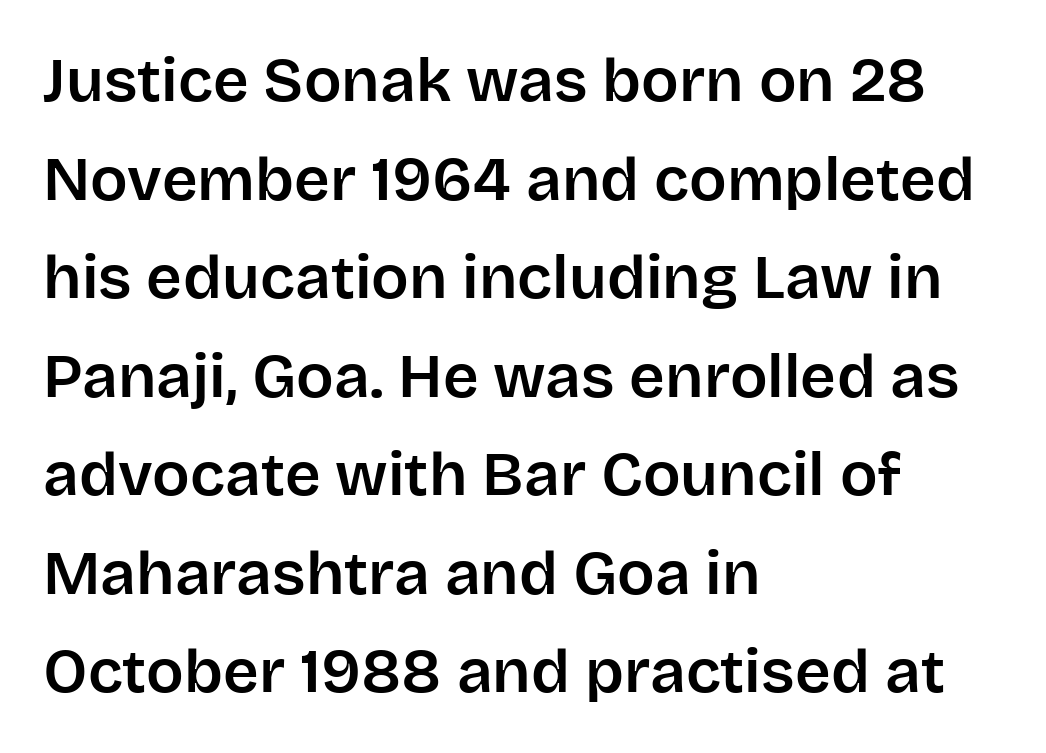
The image shows 62 px sans-serif type, upright; set left-aligned, normal line spacing (1.59x), normal letter spacing, not underlined; low stroke contrast and a large x-height.
